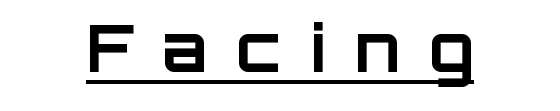
Q: Is the text bold? A: Yes.
Q: Is the text italic (slanted)? A: No, it is upright.
Q: Is the typeface a serif or a sans-serif typeface? A: Sans-serif.
Q: Is the text underlined? A: Yes.
Q: Is the spacing between letters normal or unusually wide? A: Unusually wide.
Q: Width (condensed, normal, or wide)? A: Normal.
Q: Stroke contrast? A: Low.
Q: x-height? A: Large.
Q: Monospaced? A: No.
